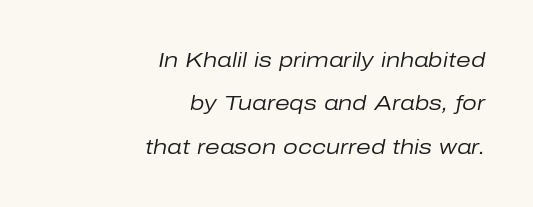
Q: Is the text bold? A: No.
Q: Is the text italic (slanted)? A: Yes, it leans right by about 10 degrees.
Q: Is the text underlined? A: No.
Q: How is the paragraph aligned? A: Right-aligned.
Q: Is the spacing between letters normal or unusually wide? A: Normal.
Q: Is the spacing between lines tight, normal or loose? A: Loose.
